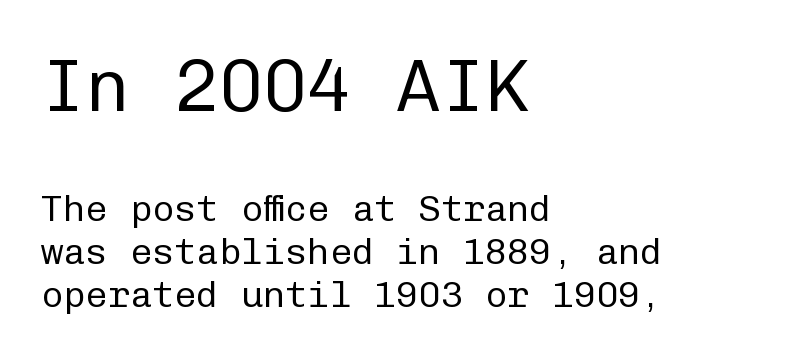
The image shows 74 px regular-weight sans-serif type, upright, monospaced; set left-aligned, line spacing 1.16x, normal letter spacing, not underlined; the first (top) block is 2.0x larger; low stroke contrast and a medium x-height.
